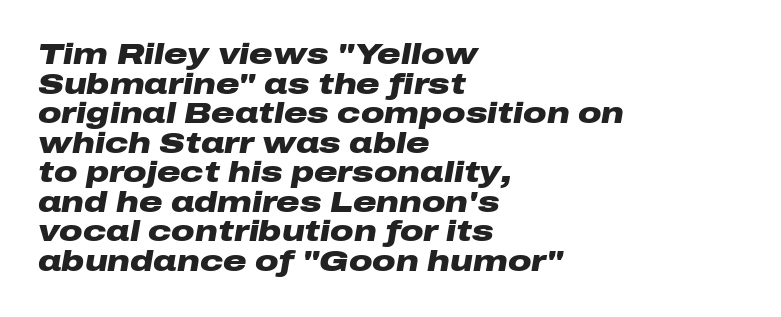
The image shows 29 px heavy, wide type, italic (leaning right); set left-aligned, tight line spacing (1.02x), normal letter spacing, not underlined; low stroke contrast and a medium x-height.
